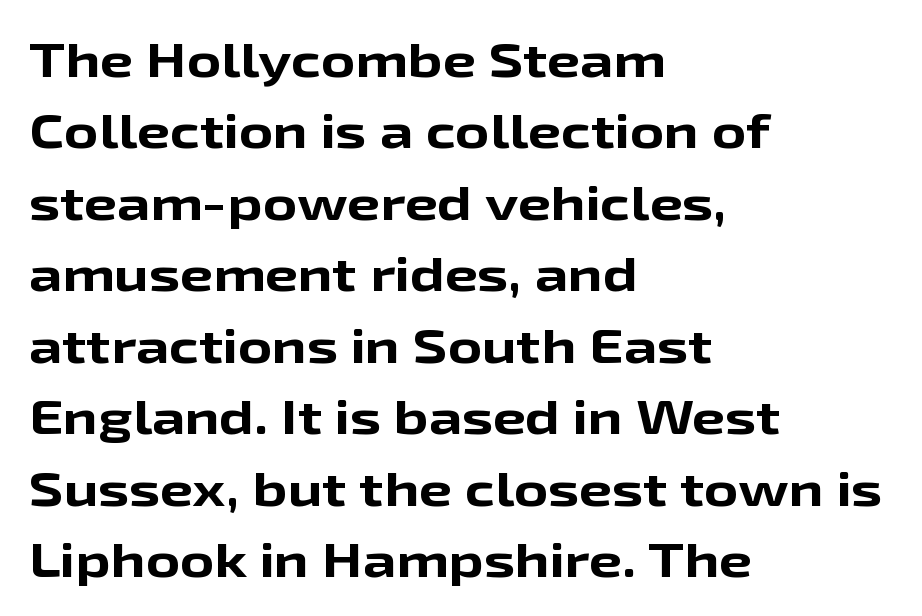
The image shows 47 px bold, wide sans-serif type, upright; set left-aligned, normal line spacing (1.52x), normal letter spacing, not underlined; low stroke contrast and a medium x-height.
